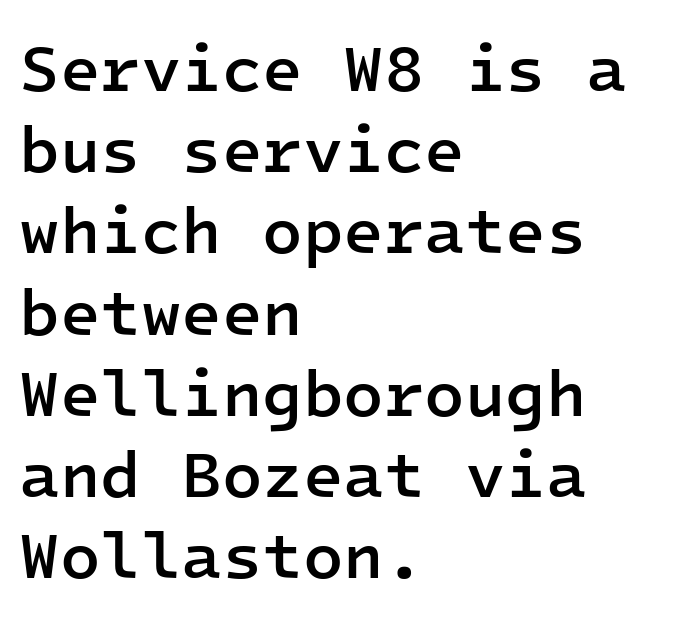
Monospaced: the letters line up in strict vertical columns. The string is rendered with underlining switched off. In terms of letterform style, serifs are entirely absent. The typesetter chose a ragged-right arrangement here.
